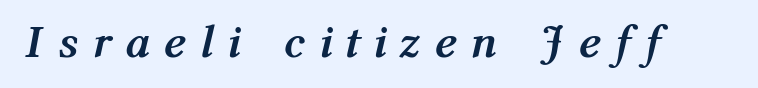
Q: Is the text bold? A: Yes.
Q: Is the text italic (slanted)? A: Yes, it leans right by about 12 degrees.
Q: Is the text underlined? A: No.
Q: Is the spacing between letters normal or unusually wide? A: Unusually wide.
Q: Width (condensed, normal, or wide)? A: Condensed.
Q: Stroke contrast? A: Medium.
Q: x-height? A: Medium.
Q: Monospaced? A: No.
